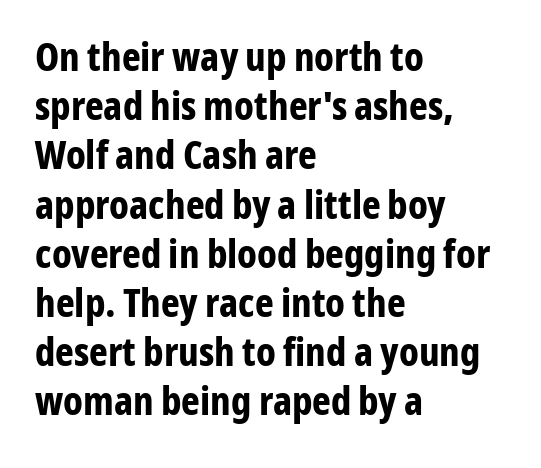
{"serif": "no", "italic": "no", "bold": "yes", "weight": "bold", "width": "condensed", "stroke_contrast": "low", "x_height": "medium", "monospaced": "no", "underline": "no", "align": "left", "line_spacing_ratio": 1.23, "letter_spacing": "normal", "letter_spacing_em": 0.0, "glyph_px": 40}
